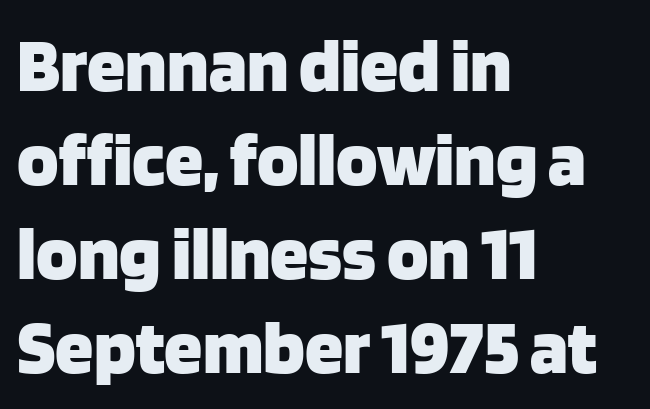
Q: Is the text bold? A: Yes.
Q: Is the text italic (slanted)? A: No, it is upright.
Q: Is the typeface a serif or a sans-serif typeface? A: Sans-serif.
Q: Is the text underlined? A: No.
Q: How is the paragraph aligned? A: Left-aligned.
Q: Is the spacing between letters normal or unusually wide? A: Normal.
Q: Width (condensed, normal, or wide)? A: Normal.
Q: Stroke contrast? A: Low.
Q: x-height? A: Large.
Q: Monospaced? A: No.
